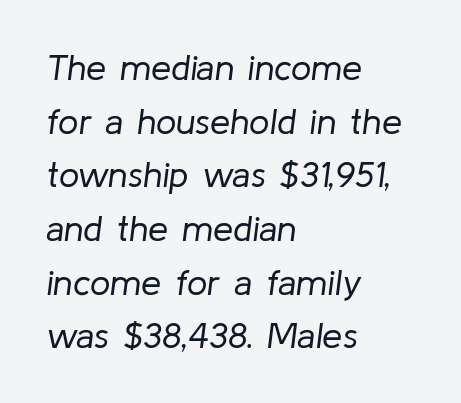
The image shows 36 px regular-weight type, italic (leaning right); set left-aligned, normal line spacing (1.49x), normal letter spacing, not underlined; low stroke contrast and a medium x-height.
